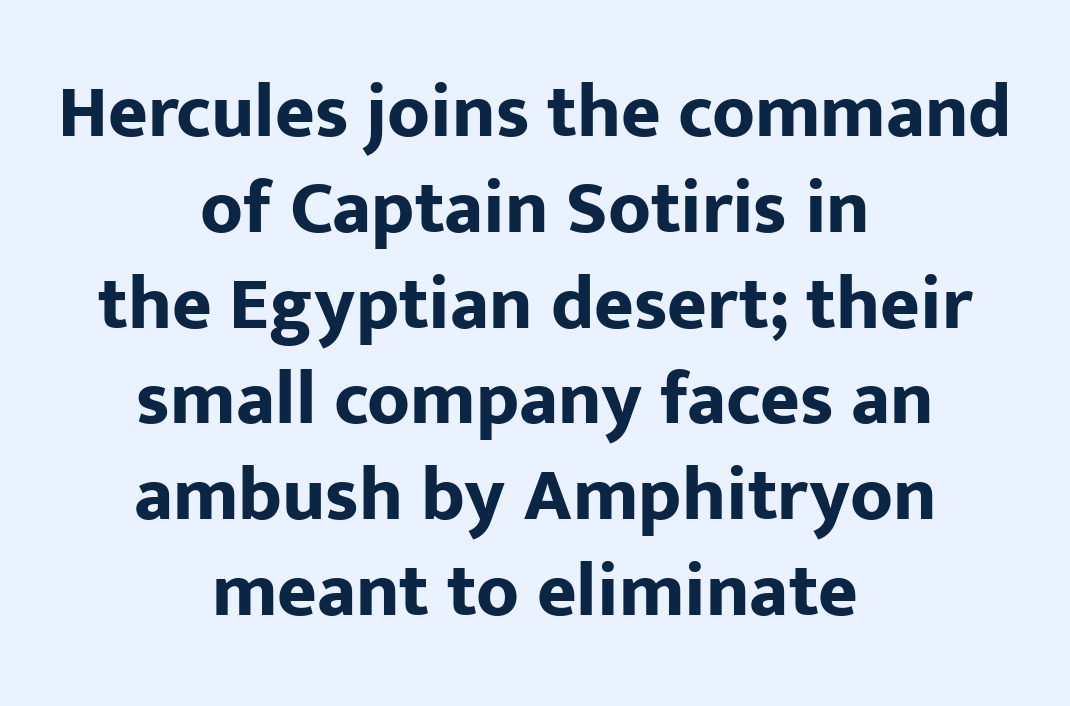
The image shows 76 px bold sans-serif type, upright; set centered, normal line spacing (1.26x), normal letter spacing, not underlined; low stroke contrast and a medium x-height.
